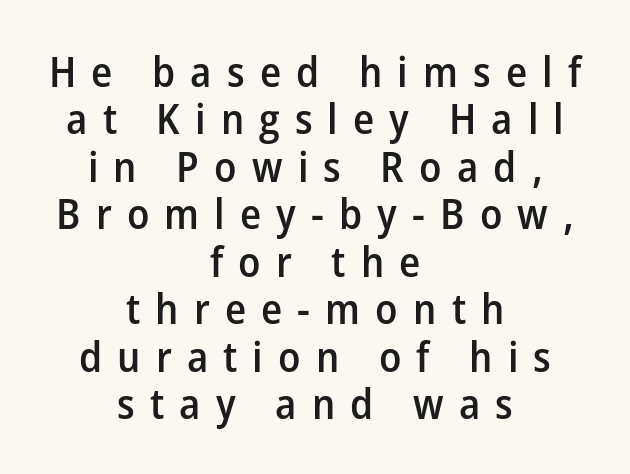
The image shows 42 px semibold sans-serif type, upright; set centered, tight line spacing (1.13x), unusually wide letter spacing (+0.36 em), not underlined; low stroke contrast and a medium x-height.
